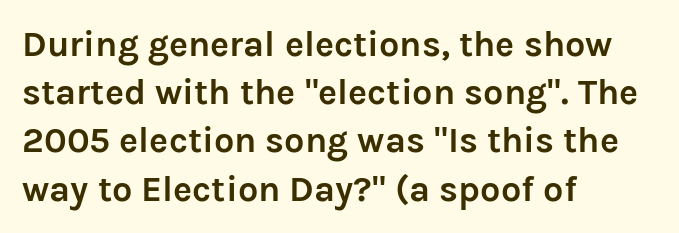
The leading is moderate, giving the passage an even texture. Posture: upright roman. These lines stack with their left ends in a neat column. Strokes here are thick enough to call this a true bold.
